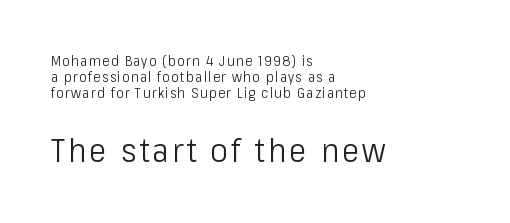
Q: Is the text bold? A: No.
Q: Is the text italic (slanted)? A: No, it is upright.
Q: Is the typeface a serif or a sans-serif typeface? A: Sans-serif.
Q: Is the text underlined? A: No.
Q: How is the paragraph aligned? A: Left-aligned.
Q: Is the spacing between lines tight, normal or loose? A: Tight.
Q: Which block of text is set in a larger size, the first (top) or the second (bottom)? A: The second (bottom) one.
Q: Width (condensed, normal, or wide)? A: Condensed.
Q: Stroke contrast? A: Low.
Q: x-height? A: Medium.
Q: Monospaced? A: No.
